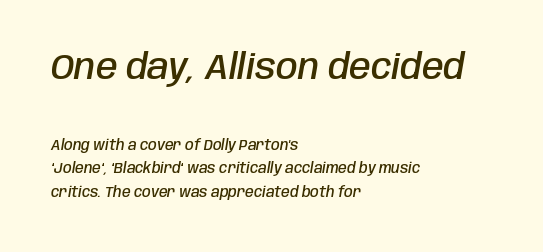
Q: Is the text bold? A: Semi-bold.
Q: Is the text italic (slanted)? A: Yes, it leans right by about 10 degrees.
Q: Is the text underlined? A: No.
Q: How is the paragraph aligned? A: Left-aligned.
Q: Is the spacing between letters normal or unusually wide? A: Normal.
Q: Is the spacing between lines tight, normal or loose? A: Normal.
Q: Which block of text is set in a larger size, the first (top) or the second (bottom)? A: The first (top) one.
Q: Width (condensed, normal, or wide)? A: Condensed.
Q: Stroke contrast? A: Low.
Q: x-height? A: Large.
Q: Monospaced? A: No.
